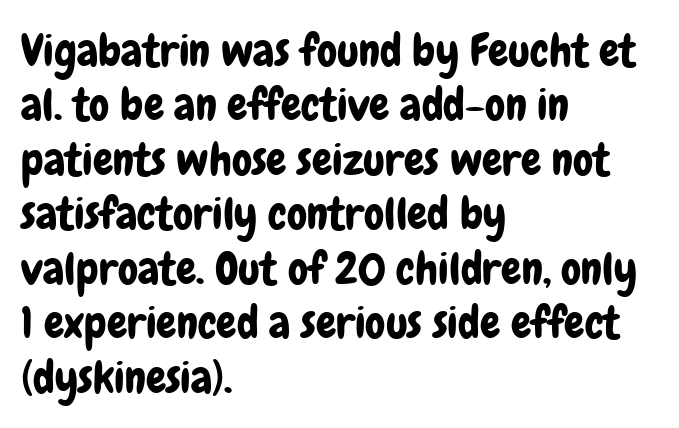
If you drew a ruler down the left edge, every line would touch it. Here the designer chose a conventional face with non-uniform glyph widths. Observe the ordinary spacing: letters are neighbours, not strangers. Glance below the letters and you will spot only blank space. Observe the absence of serifs on each vertical stroke in this sample. Posture: upright roman.
